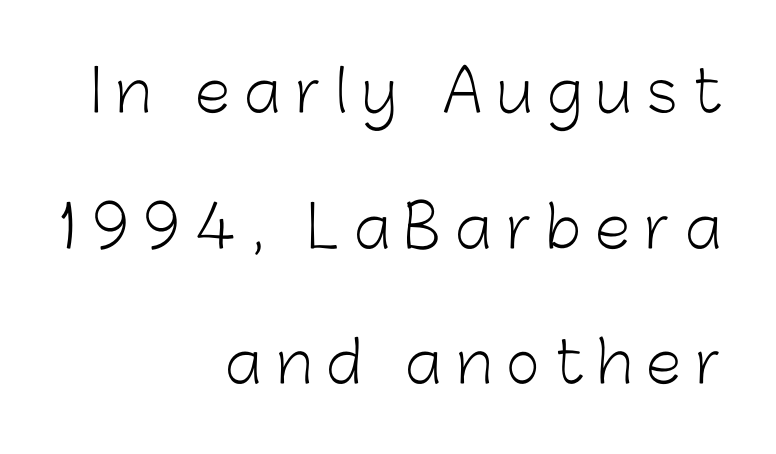
{"serif": "no", "italic": "no", "bold": "no", "weight": "light", "width": "normal", "stroke_contrast": "low", "x_height": "medium", "monospaced": "no", "underline": "no", "align": "right", "line_spacing": "loose", "line_spacing_ratio": 2.38, "letter_spacing": "wide", "letter_spacing_em": 0.26, "glyph_px": 57}
